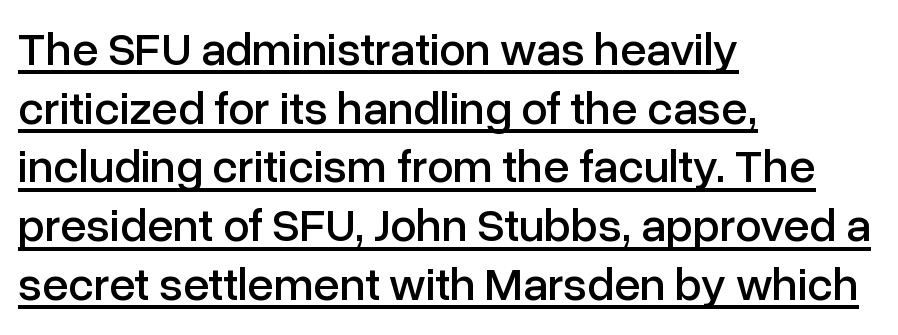
{"serif": "no", "italic": "no", "width": "normal", "stroke_contrast": "low", "x_height": "medium", "monospaced": "no", "underline": "yes", "align": "left", "line_spacing": "normal", "line_spacing_ratio": 1.25, "letter_spacing": "normal", "letter_spacing_em": 0.0, "glyph_px": 47}
